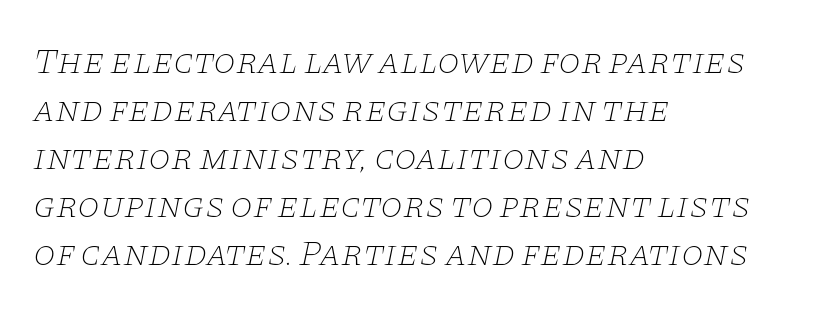
Q: Is the text bold? A: No.
Q: Is the text italic (slanted)? A: Yes, it leans right by about 11 degrees.
Q: Is the typeface a serif or a sans-serif typeface? A: Serif.
Q: Is the text underlined? A: No.
Q: How is the paragraph aligned? A: Left-aligned.
Q: Is the spacing between letters normal or unusually wide? A: Normal.
Q: Is the spacing between lines tight, normal or loose? A: Normal.
Q: Width (condensed, normal, or wide)? A: Wide.
Q: Stroke contrast? A: Low.
Q: x-height? A: Large.
Q: Monospaced? A: No.
